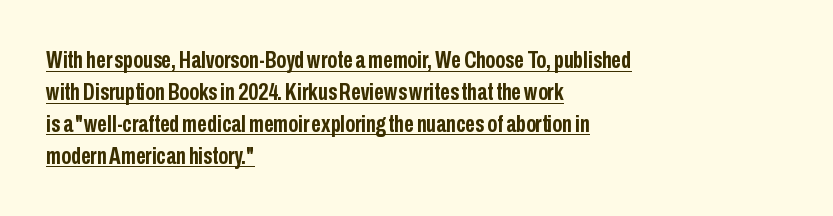
A roman cut, with each character standing at attention. Short note: letters normally spaced. A continuous stroke trails under the words, as in a hyperlink. Thick stems and heavy bowls — unmistakably bold. Line spacing here is normal. The passage is arranged the way most books set body copy — flush left.
